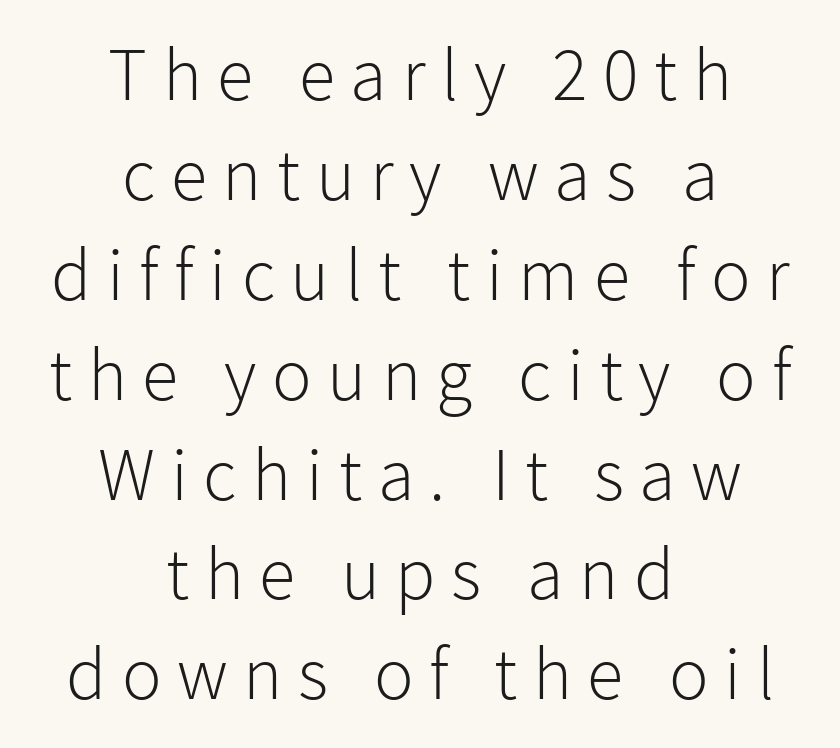
{"serif": "no", "italic": "no", "bold": "no", "weight": "light", "width": "normal", "stroke_contrast": "low", "x_height": "medium", "monospaced": "no", "underline": "no", "align": "center", "line_spacing": "normal", "line_spacing_ratio": 1.35, "letter_spacing": "wide", "letter_spacing_em": 0.21, "glyph_px": 74}
